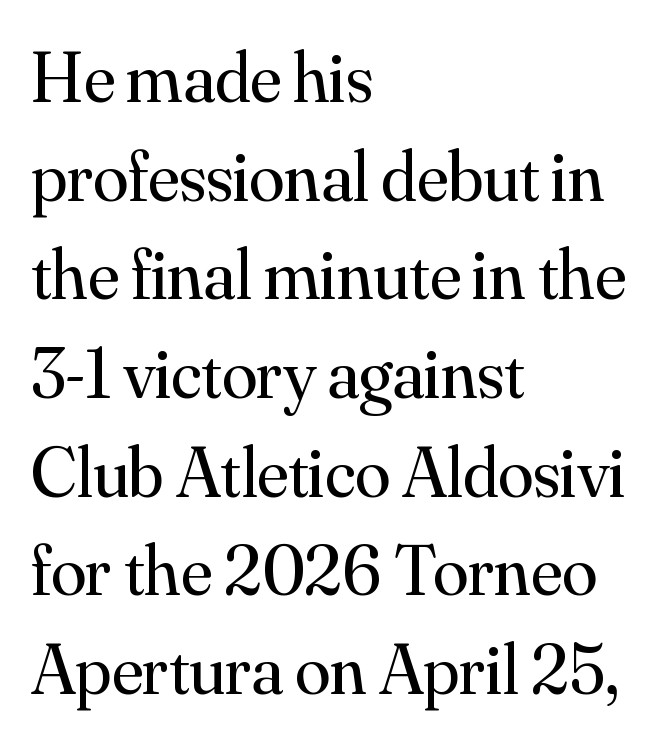
Q: Is the text bold? A: No.
Q: Is the text italic (slanted)? A: No, it is upright.
Q: Is the typeface a serif or a sans-serif typeface? A: Serif.
Q: Is the text underlined? A: No.
Q: How is the paragraph aligned? A: Left-aligned.
Q: Is the spacing between letters normal or unusually wide? A: Normal.
Q: Is the spacing between lines tight, normal or loose? A: Normal.
Q: Width (condensed, normal, or wide)? A: Normal.
Q: Stroke contrast? A: Medium.
Q: x-height? A: Small.
Q: Monospaced? A: No.
